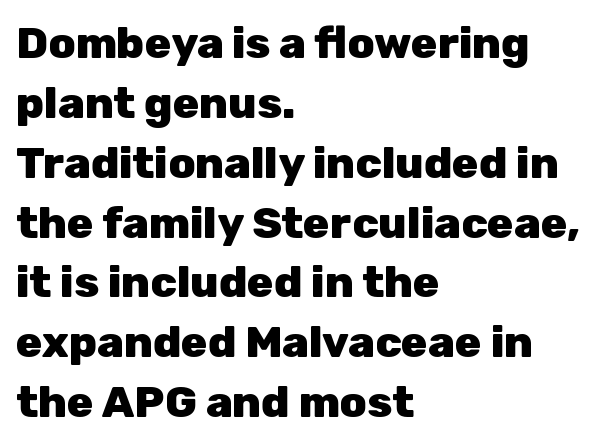
Q: Is the text bold? A: Yes.
Q: Is the text italic (slanted)? A: No, it is upright.
Q: Is the typeface a serif or a sans-serif typeface? A: Sans-serif.
Q: Is the text underlined? A: No.
Q: How is the paragraph aligned? A: Left-aligned.
Q: Is the spacing between letters normal or unusually wide? A: Normal.
Q: Is the spacing between lines tight, normal or loose? A: Normal.
Q: Width (condensed, normal, or wide)? A: Normal.
Q: Stroke contrast? A: Low.
Q: x-height? A: Medium.
Q: Monospaced? A: No.
